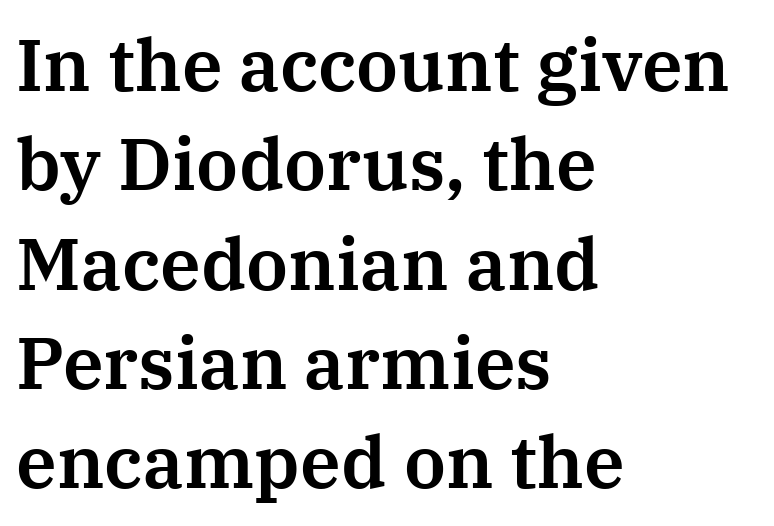
One-word summary of the alignment: left. The baseline area is clear. The letters sit at their default tracking, neither squeezed nor spread. Leading matches the norm, producing a regular column.
